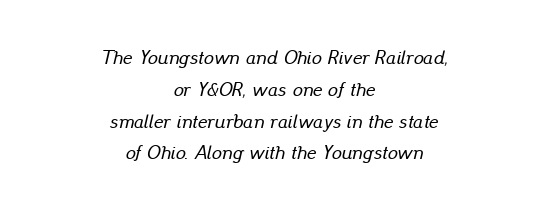
Q: Is the text italic (slanted)? A: Yes, it leans right by about 13 degrees.
Q: Is the text underlined? A: No.
Q: How is the paragraph aligned? A: Centered.
Q: Is the spacing between letters normal or unusually wide? A: Normal.
Q: Is the spacing between lines tight, normal or loose? A: Normal.
